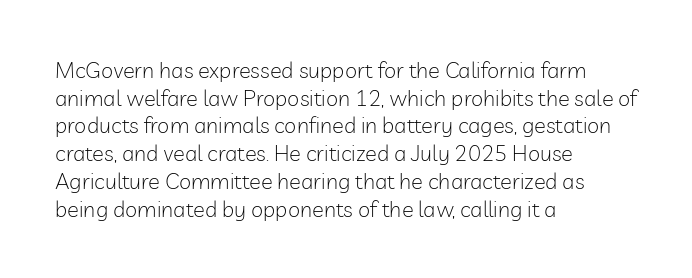
Q: Is the text bold? A: No.
Q: Is the text italic (slanted)? A: No, it is upright.
Q: Is the text underlined? A: No.
Q: How is the paragraph aligned? A: Left-aligned.
Q: Is the spacing between letters normal or unusually wide? A: Normal.
Q: Is the spacing between lines tight, normal or loose? A: Normal.
